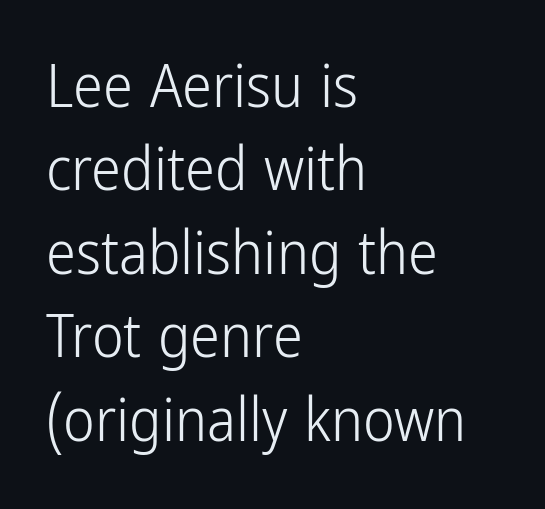
{"serif": "no", "italic": "no", "bold": "no", "weight": "light", "width": "condensed", "stroke_contrast": "low", "x_height": "medium", "monospaced": "no", "underline": "no", "align": "left", "line_spacing": "normal", "line_spacing_ratio": 1.39, "letter_spacing": "normal", "letter_spacing_em": 0.0, "glyph_px": 60}
